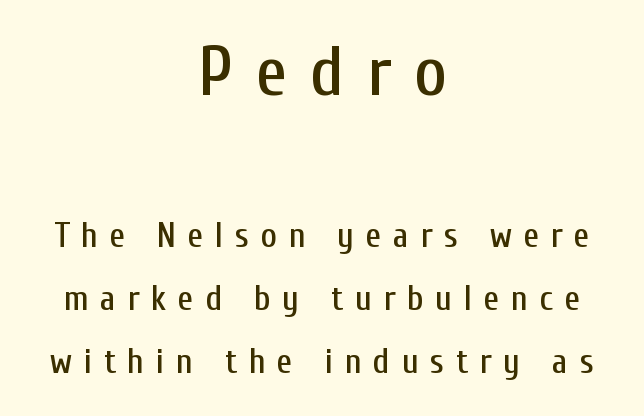
The image shows 70 px condensed sans-serif type, upright; set centered, line spacing 1.81x, unusually wide letter spacing (+0.33 em), not underlined; the first (top) block is 2.0x larger; low stroke contrast and a medium x-height.
